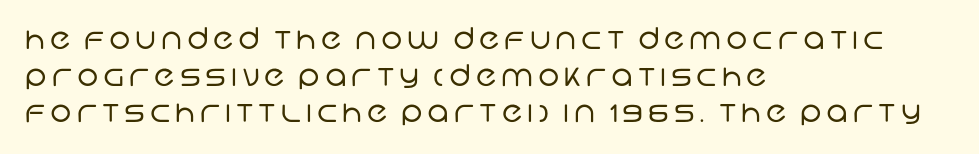
The image shows 30 px regular-weight sans-serif type; set left-aligned, line spacing 1.22x, not underlined; low stroke contrast and a large x-height.
